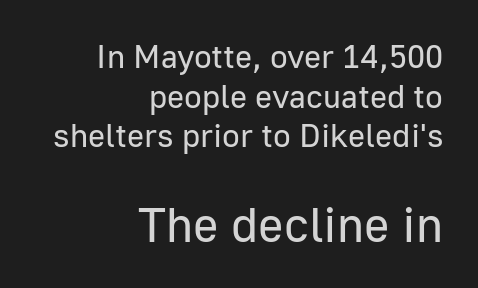
The image shows 49 px regular-weight sans-serif type, upright; set right-aligned, line spacing 1.2x, normal letter spacing, not underlined; the second (bottom) block is 1.48x larger; low stroke contrast and a medium x-height.
